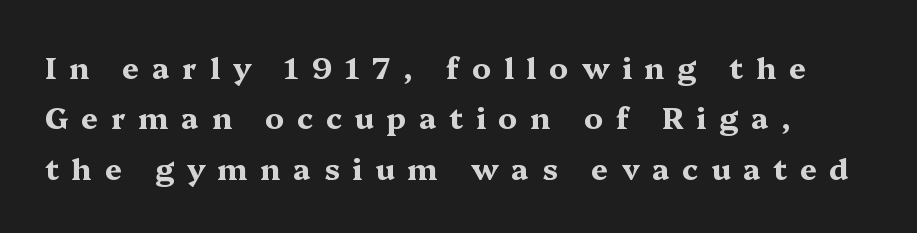
The image shows 30 px bold, wide serif type, upright; set normal line spacing (1.68x), unusually wide letter spacing (+0.42 em), not underlined; medium stroke contrast and a medium x-height.
